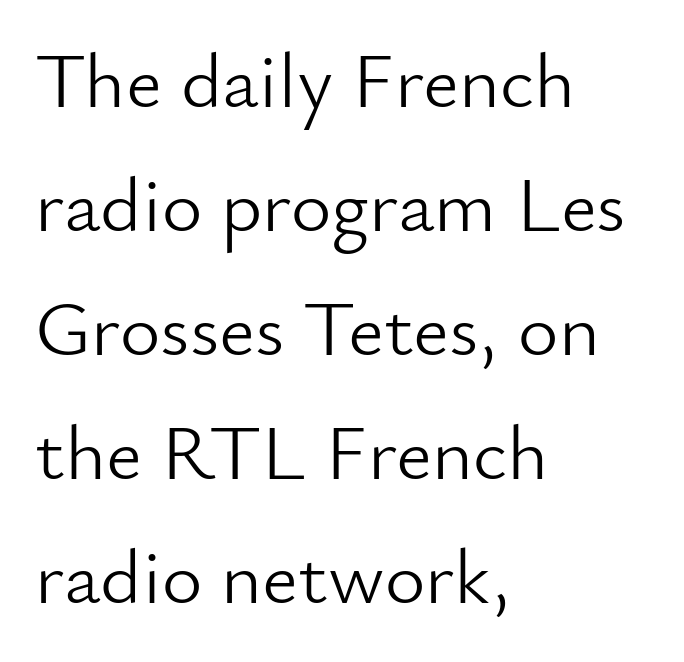
The typesetter chose a ragged-right arrangement here. This is roman type, the default non-slanted kind. A sans-serif font was chosen for this passage. Think of a printed novel: that variable character pitch is what you see here. Leading matches the norm, producing a regular column.
